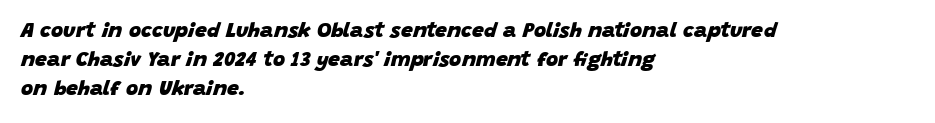
The image shows 21 px bold type, italic (leaning right); set left-aligned, normal line spacing (1.39x), normal letter spacing, not underlined.
